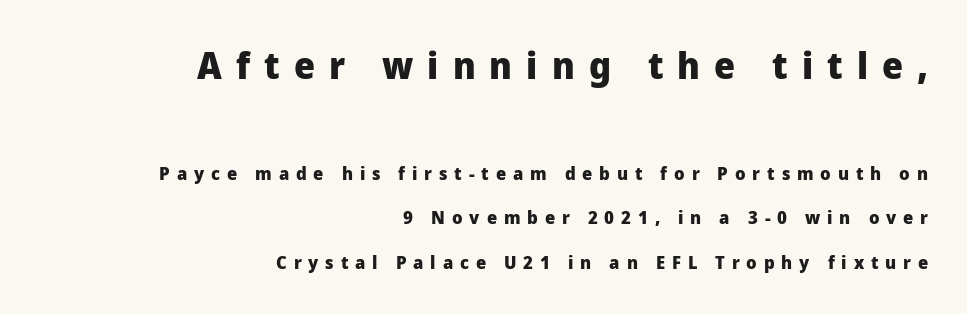
Block one is the big one; block two sits smaller underneath. Letter spacing: wide. Classification — sans serif. Line ends are locked; line starts wander. Each row of text sits above clean, open space.
